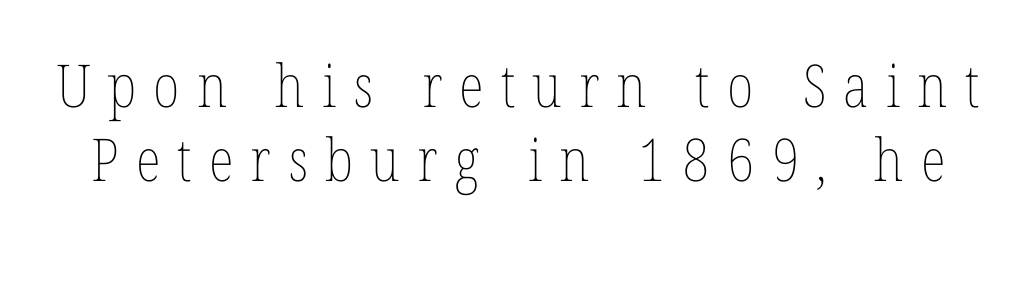
{"italic": "no", "bold": "no", "weight": "thin", "width": "condensed", "stroke_contrast": "low", "x_height": "medium", "monospaced": "no", "underline": "no", "line_spacing": "normal", "line_spacing_ratio": 1.25, "letter_spacing": "wide", "letter_spacing_em": 0.29, "glyph_px": 59}
